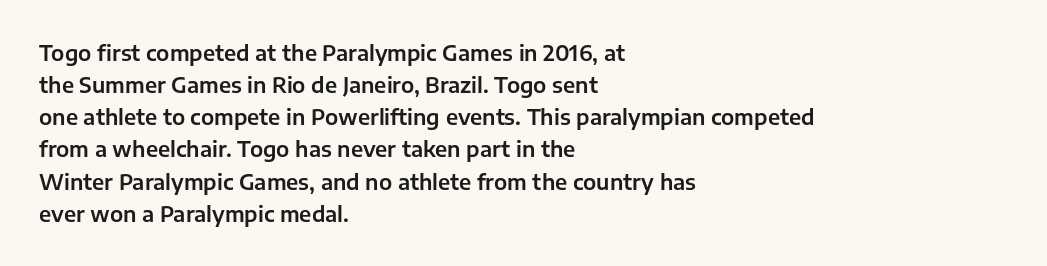
The image shows 21 px text type, upright; set left-aligned, normal line spacing (1.53x), normal letter spacing, not underlined.
